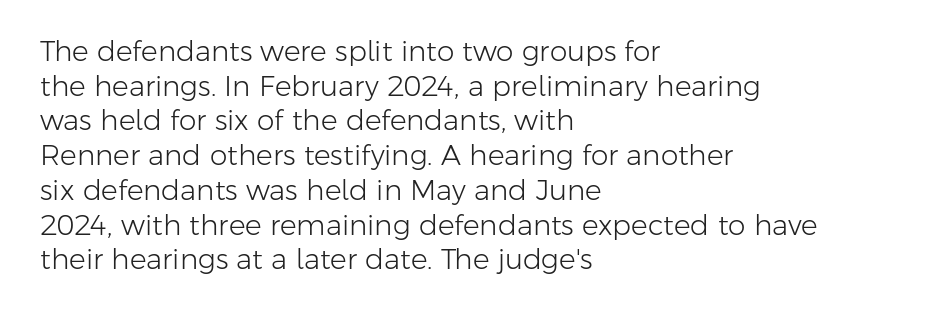
The image shows 28 px light sans-serif type, upright; set left-aligned, line spacing 1.24x, normal letter spacing, not underlined; low stroke contrast and a medium x-height.
